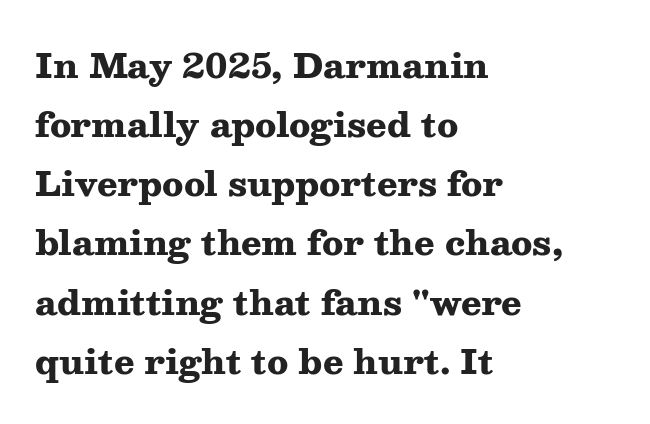
The image shows 34 px heavy, wide serif type, upright; set left-aligned, line spacing 1.74x, normal letter spacing, not underlined; medium stroke contrast and a medium x-height.
